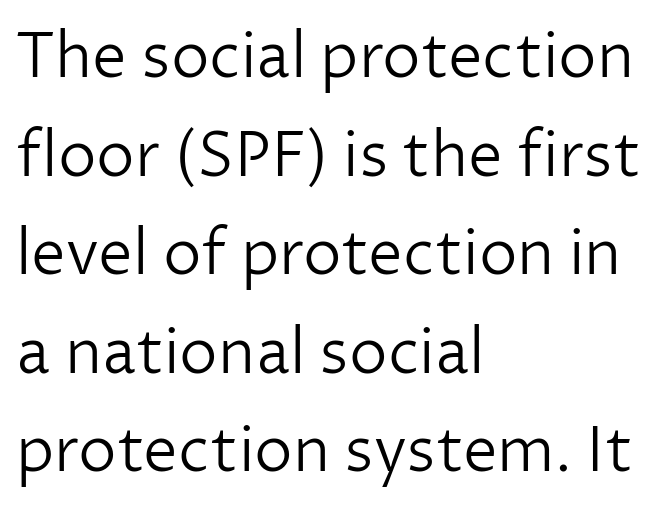
The image shows 62 px light sans-serif type, upright; set left-aligned, normal line spacing (1.59x), normal letter spacing, not underlined; low stroke contrast and a medium x-height.
